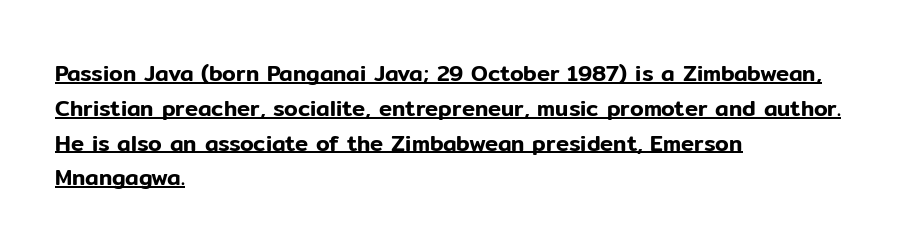
The image shows 22 px text type, upright; set left-aligned, normal line spacing (1.58x), normal letter spacing, underlined.
